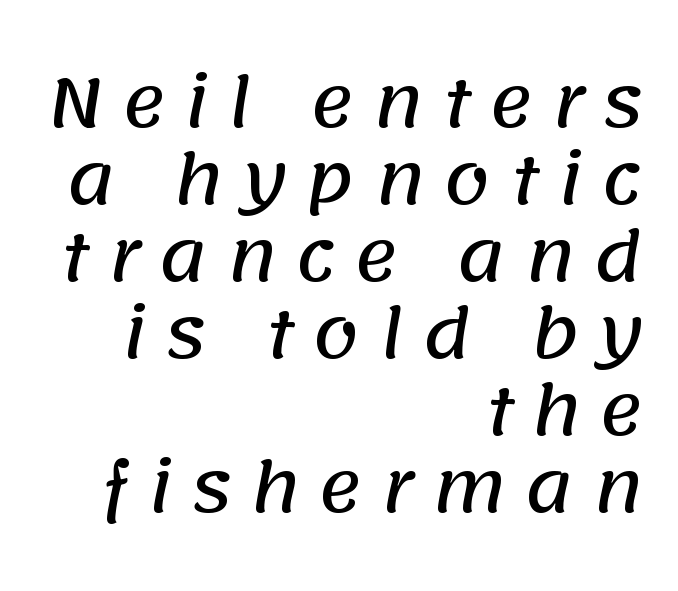
The paragraph shown leans on its right margin. The passage shown is typeset with a sans-serif family. Between one letter and the next there's a generous, obvious gap. The strip under each line holds only bare page. The passage shown is typed in a proportional face where columns would drift.
